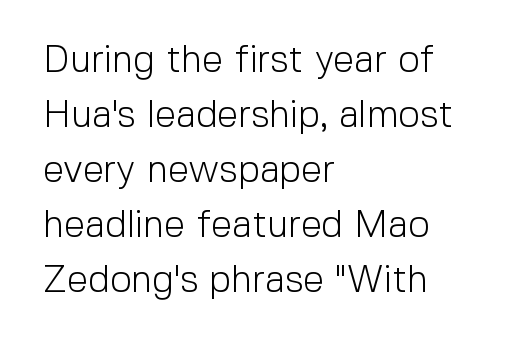
{"serif": "no", "italic": "no", "bold": "no", "weight": "light", "width": "normal", "x_height": "medium", "monospaced": "no", "underline": "no", "align": "left", "line_spacing": "normal", "line_spacing_ratio": 1.45, "letter_spacing": "normal", "letter_spacing_em": 0.0, "glyph_px": 38}
